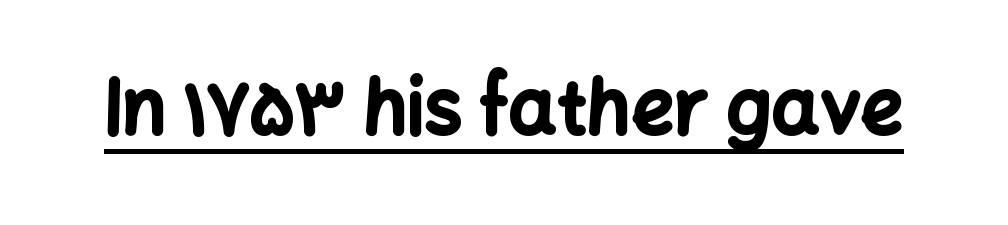
Descenders here cross a horizontal rule under the line. Character widths vary here, with narrow letters taking less room than wide ones. Each letter's strokes conclude bluntly, with no projecting serifs. Italic: no, the glyphs are upright roman. Pretty heavy lettering here — definitely bold.
